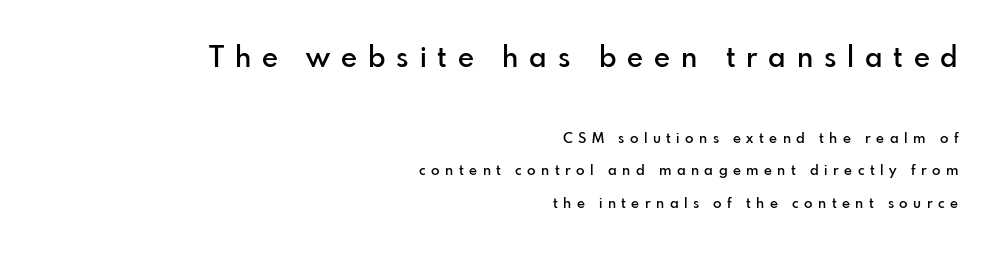
Q: Is the text bold? A: Semi-bold.
Q: Is the text italic (slanted)? A: No, it is upright.
Q: Is the typeface a serif or a sans-serif typeface? A: Sans-serif.
Q: Is the text underlined? A: No.
Q: How is the paragraph aligned? A: Right-aligned.
Q: Is the spacing between letters normal or unusually wide? A: Unusually wide.
Q: Is the spacing between lines tight, normal or loose? A: Loose.
Q: Which block of text is set in a larger size, the first (top) or the second (bottom)? A: The first (top) one.
Q: Width (condensed, normal, or wide)? A: Normal.
Q: Stroke contrast? A: Low.
Q: x-height? A: Small.
Q: Monospaced? A: No.
